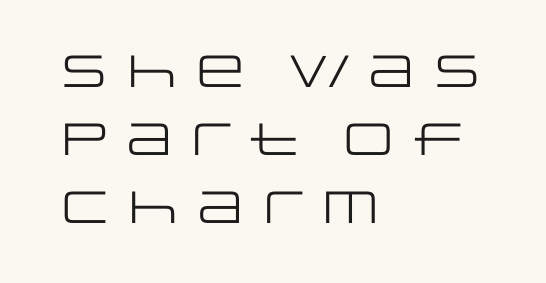
Q: Is the text bold? A: No.
Q: Is the text italic (slanted)? A: No, it is upright.
Q: Is the typeface a serif or a sans-serif typeface? A: Sans-serif.
Q: Is the text underlined? A: No.
Q: How is the paragraph aligned? A: Left-aligned.
Q: Is the spacing between letters normal or unusually wide? A: Normal.
Q: Is the spacing between lines tight, normal or loose? A: Normal.
Q: Width (condensed, normal, or wide)? A: Wide.
Q: Stroke contrast? A: Low.
Q: x-height? A: Large.
Q: Monospaced? A: No.
